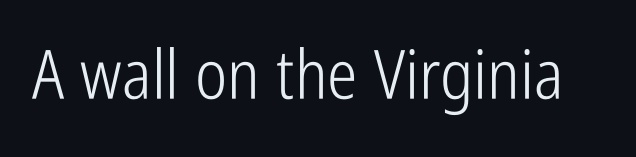
Each word holds together tightly as a unit, with standard inter-letter gaps. A roman cut, with each character standing at attention. Spacing verdict: proportional, widths tailored to each character. The zone under the glyphs is completely vacant. Stroke thickness stays within the range of a standard reading face or lighter.
